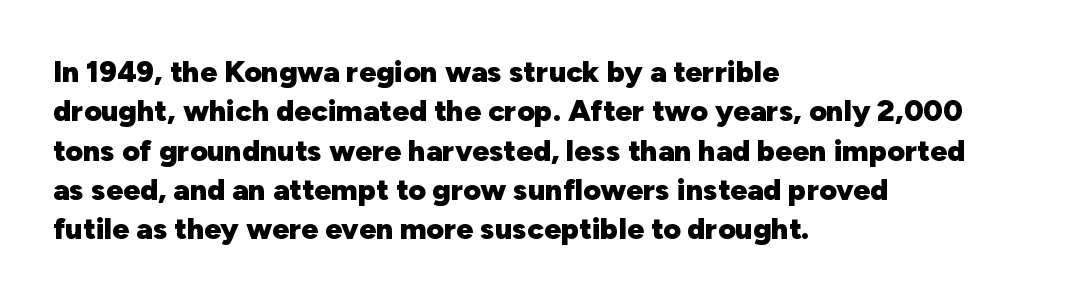
The image shows 30 px heavy sans-serif type, upright; set left-aligned, normal line spacing (1.31x), normal letter spacing, not underlined; low stroke contrast and a medium x-height.
